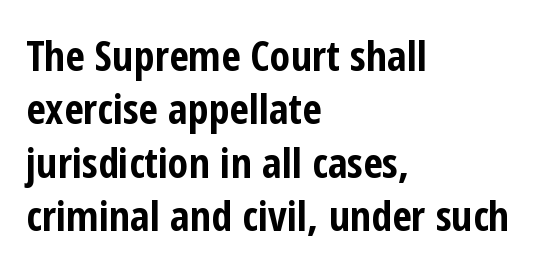
Plain, unruled lines of type. The letterforms sit shoulder to shoulder at normal distance. Typeset ragged right — the left edge is the straight one. The glyphs have the mass of a bold cut. No italicization has been applied; the sample stays upright.
